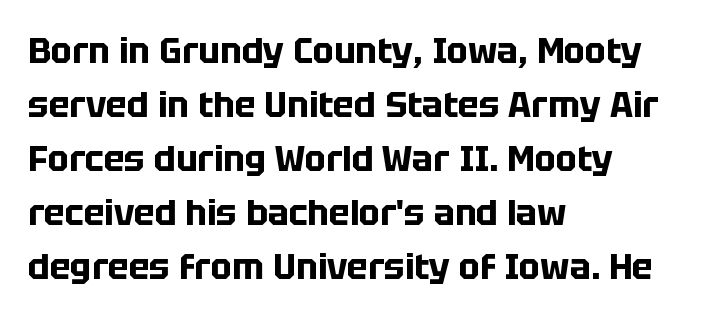
The passage shown is not underscored anywhere. Every stem runs plumb, perpendicular to the baseline. The passage shown is typed in a proportional face where columns would drift. Is the type bold? Yes — the strokes are clearly thick and heavy. Notice how descenders clear the ascenders below comfortably — that's standard leading.
